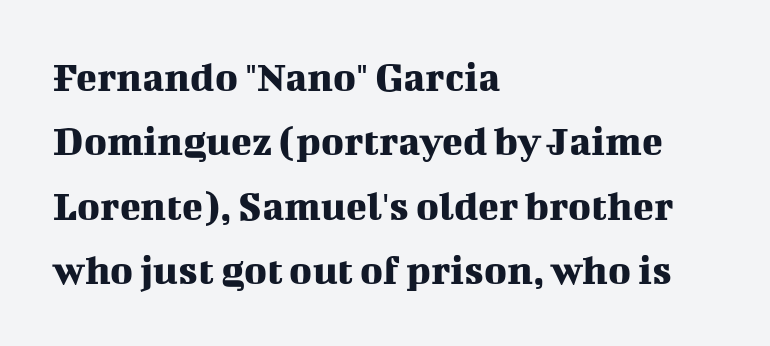
{"serif": "yes", "italic": "no", "width": "normal", "stroke_contrast": "medium", "x_height": "medium", "monospaced": "no", "underline": "no", "align": "left", "line_spacing": "normal", "line_spacing_ratio": 1.5, "letter_spacing": "normal", "letter_spacing_em": 0.0, "glyph_px": 43}
